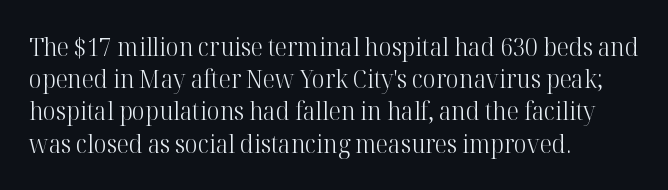
These lines keep a tight, regular rhythm from letter to letter. This sample is left-justified, so line endings fall wherever the words run out. The space between consecutive lines is moderate. Do the letters lean? They stand straight. The passage shown is not underscored anywhere. Stems and bowls with no extra thickness — not bold.
